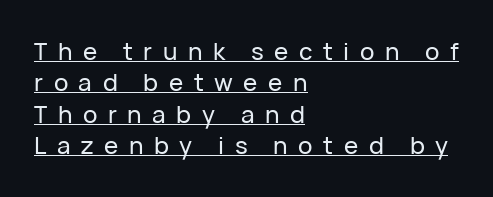
{"italic": "no", "underline": "yes", "align": "left", "line_spacing": "normal", "line_spacing_ratio": 1.31, "letter_spacing": "wide", "letter_spacing_em": 0.44, "glyph_px": 24}
